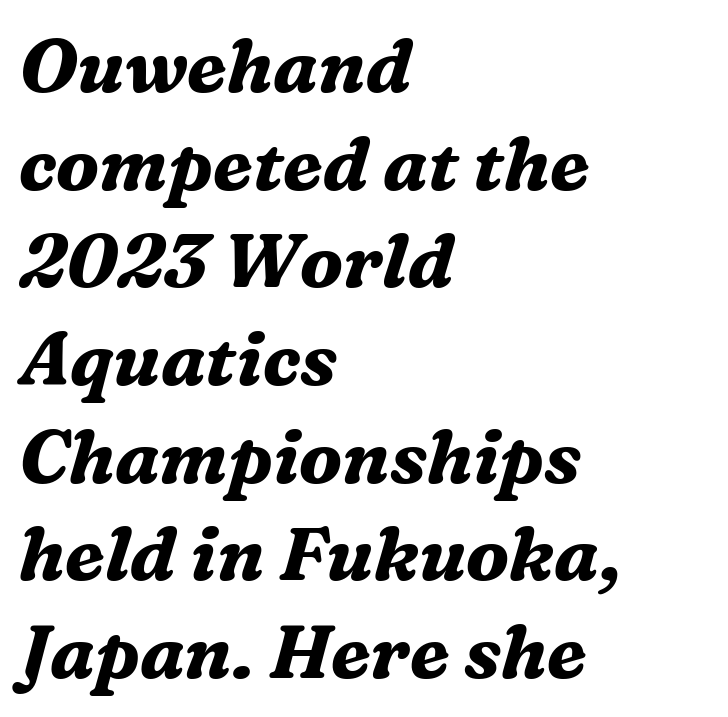
The image shows 74 px bold serif type, italic (leaning right); set left-aligned, normal line spacing (1.32x), normal letter spacing, not underlined; medium stroke contrast and a medium x-height.
